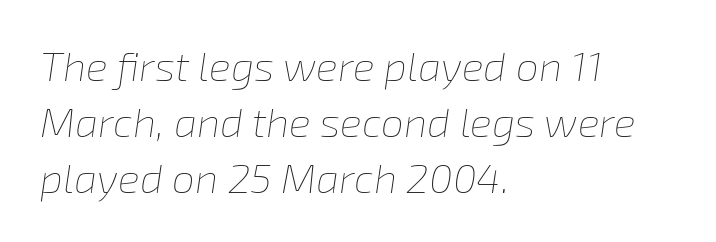
Q: Is the text bold? A: No.
Q: Is the text italic (slanted)? A: Yes, it leans right by about 8 degrees.
Q: Is the text underlined? A: No.
Q: How is the paragraph aligned? A: Left-aligned.
Q: Is the spacing between letters normal or unusually wide? A: Normal.
Q: Is the spacing between lines tight, normal or loose? A: Normal.
Q: Width (condensed, normal, or wide)? A: Normal.
Q: Stroke contrast? A: Low.
Q: x-height? A: Medium.
Q: Monospaced? A: No.
